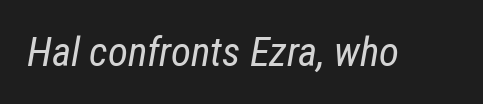
{"italic": "yes", "lean": "right", "slant_degrees": 12, "bold": "no", "weight": "regular", "width": "condensed", "stroke_contrast": "low", "x_height": "medium", "monospaced": "no", "underline": "no", "letter_spacing": "normal", "letter_spacing_em": 0.0, "glyph_px": 41}
